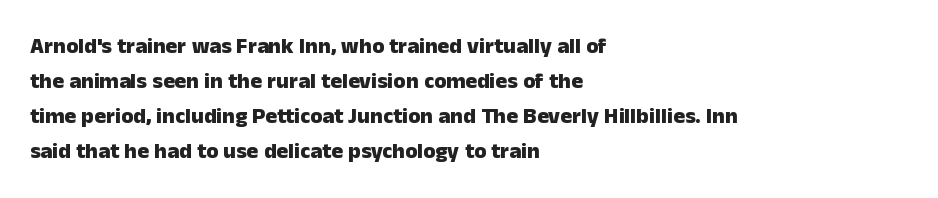
Q: Is the text bold? A: Yes.
Q: Is the text italic (slanted)? A: No, it is upright.
Q: Is the text underlined? A: No.
Q: How is the paragraph aligned? A: Left-aligned.
Q: Is the spacing between letters normal or unusually wide? A: Normal.
Q: Is the spacing between lines tight, normal or loose? A: Normal.
